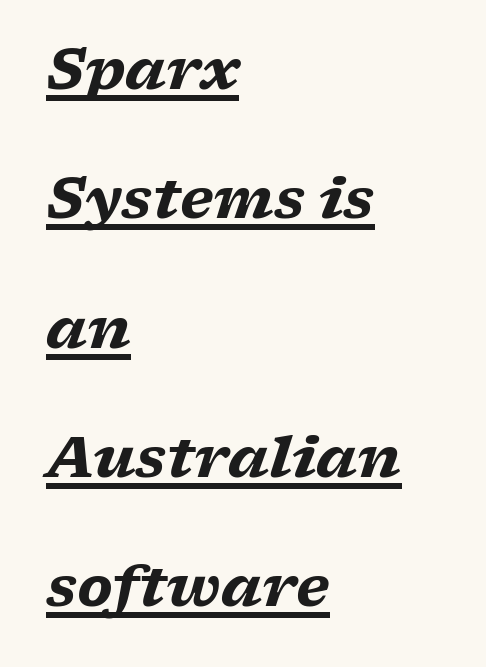
The image shows 56 px heavy, wide serif type, italic (leaning right); set left-aligned, loose line spacing (2.31x), normal letter spacing, underlined; low stroke contrast and a medium x-height.
